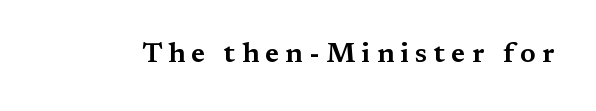
Notice how the stems are strictly vertical — no italics here. A typesetter would label this face a serif. Descenders hang freely into open space. The rendering inserts visible extra space after every character.
